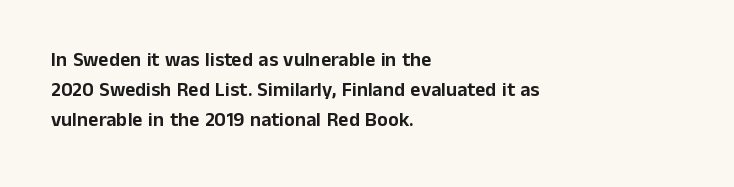
Words float on clear page, feet unadorned. Quick note: not italic, upright. Is there much room between lines? A standard amount, neither cramped nor airy. This sample is left-justified, so line endings fall wherever the words run out. Between one letter and the next there's only the usual sliver of space.
